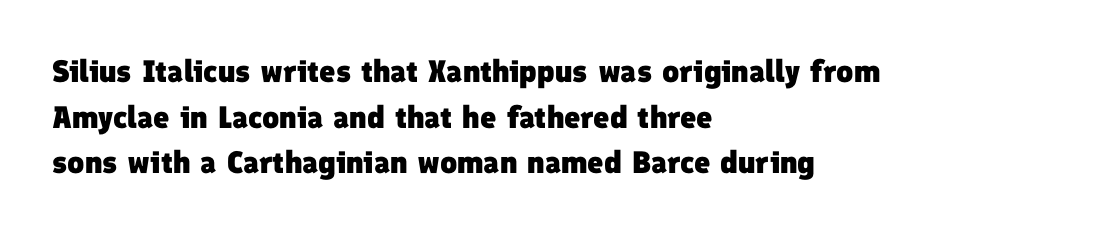
The image shows 31 px heavy sans-serif type; set left-aligned, normal line spacing (1.47x), normal letter spacing, not underlined; low stroke contrast and a medium x-height.
